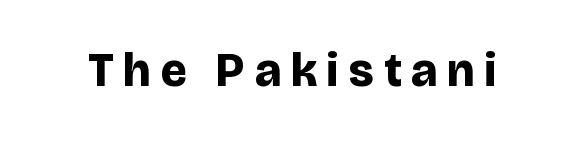
{"serif": "no", "italic": "no", "bold": "yes", "weight": "bold", "width": "normal", "stroke_contrast": "low", "x_height": "large", "monospaced": "no", "underline": "no", "letter_spacing": "wide", "letter_spacing_em": 0.21, "glyph_px": 47}
